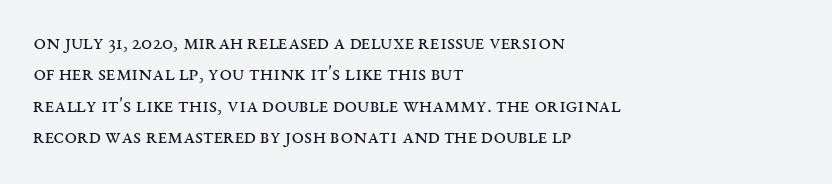
The image shows 22 px text type, upright; set left-aligned, normal line spacing (1.43x), normal letter spacing, not underlined.
